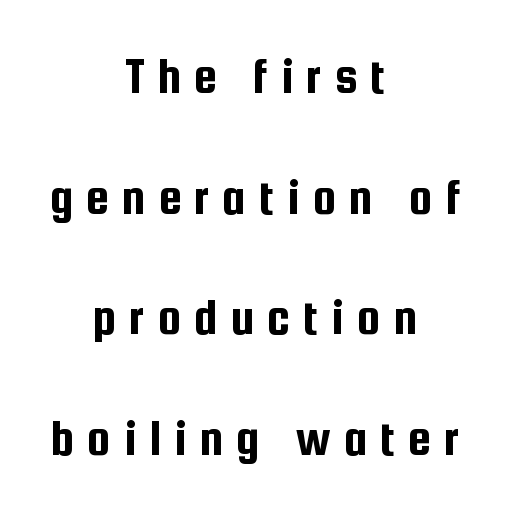
The image shows 52 px condensed sans-serif type, upright; set centered, loose line spacing (2.32x), unusually wide letter spacing (+0.25 em), not underlined; low stroke contrast and a medium x-height.
